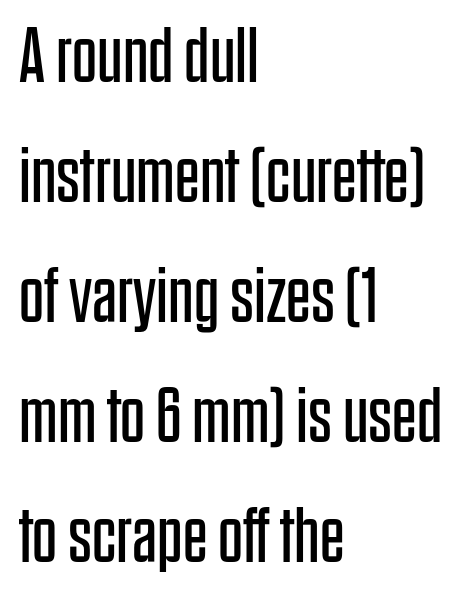
The image shows 78 px regular-weight, condensed sans-serif type, upright; set left-aligned, normal line spacing (1.54x), normal letter spacing, not underlined; low stroke contrast and a large x-height.
